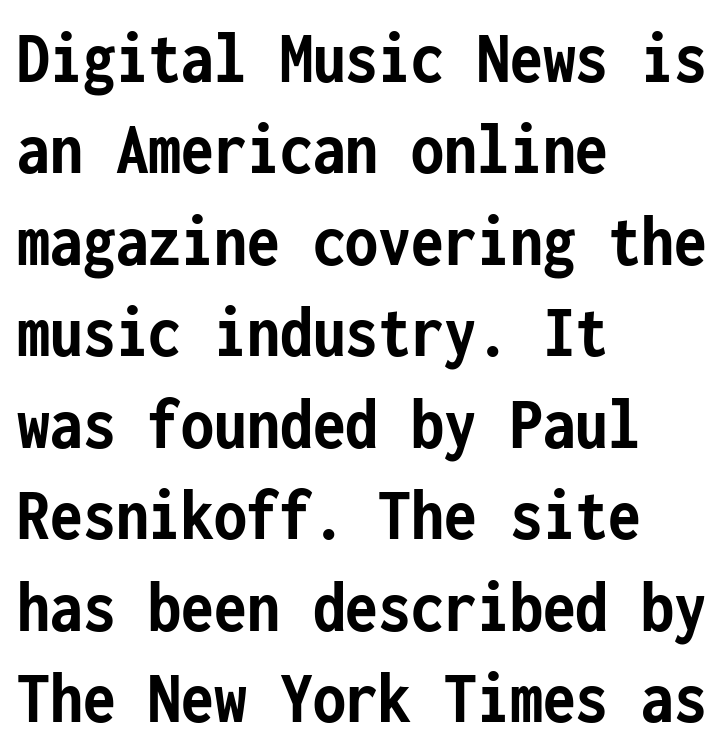
The passage shown has conventional tracking throughout. Casual observation: everything's shoved over to the left. Is this a fixed-width face? Yes — each glyph sits in an identical cell. You can tell from the bare stems that sans-serif type was used.
